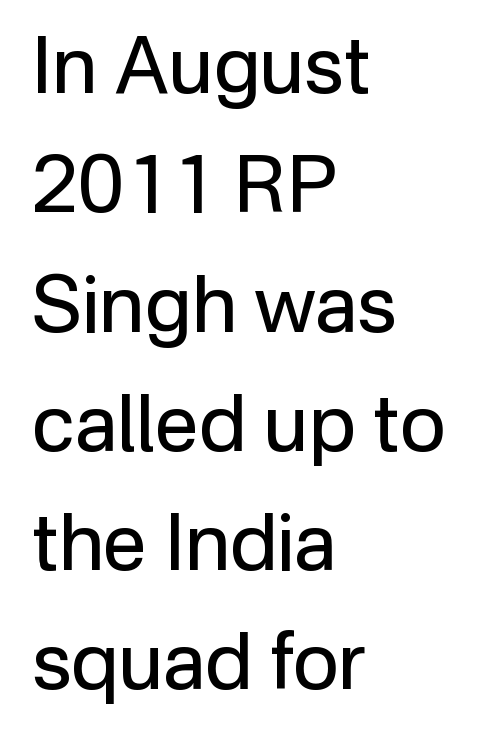
{"serif": "no", "italic": "no", "bold": "no", "weight": "regular", "width": "normal", "stroke_contrast": "low", "x_height": "medium", "monospaced": "no", "underline": "no", "align": "left", "line_spacing": "normal", "line_spacing_ratio": 1.51, "letter_spacing": "normal", "letter_spacing_em": 0.0, "glyph_px": 79}
